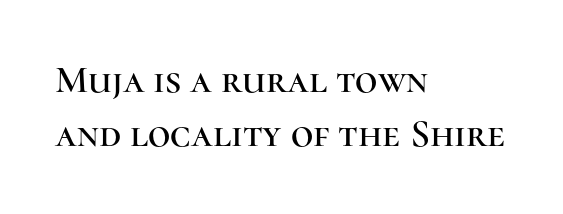
The image shows 39 px serif type, upright; set left-aligned, normal line spacing (1.39x), normal letter spacing, not underlined; high stroke contrast and a medium x-height.
